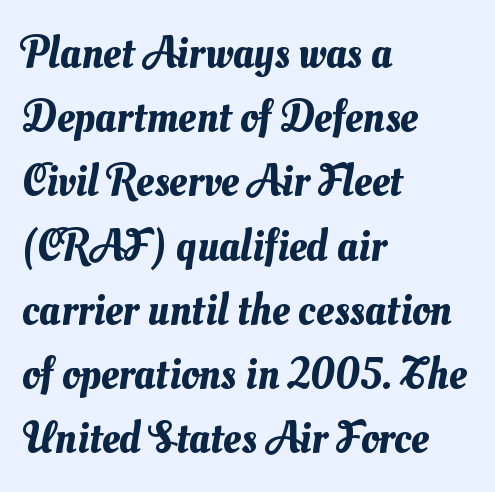
Compared with a centered layout, this one pins lines to the left instead. The string is rendered with underlining switched off. Compared with typical paragraphs, the rows here are spaced about the same. Character widths vary here, with narrow letters taking less room than wide ones.
